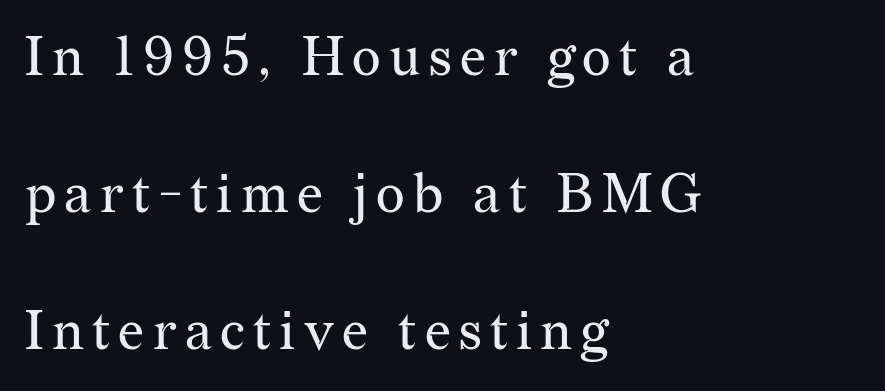
The image shows 55 px regular-weight serif type, upright; set left-aligned, loose line spacing (2.49x), not underlined; medium stroke contrast and a medium x-height.
